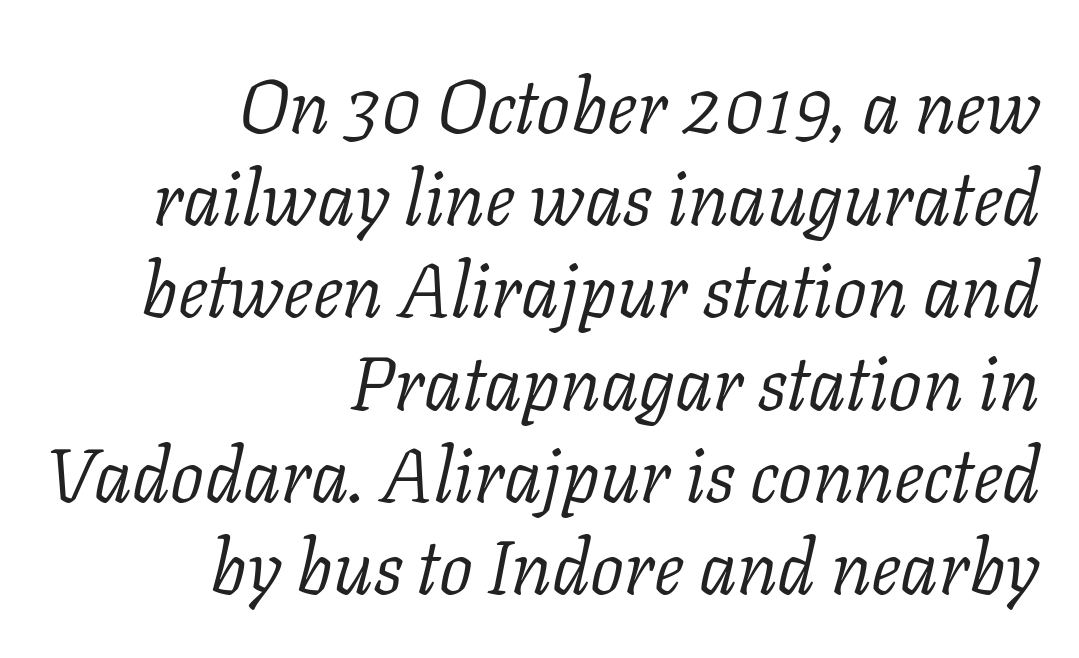
Is this a heavy cut? Hardly; it is regular or lighter. The horizontal fit of the characters is conventional and even. Looks like regular typesetting: each glyph gets only the width it needs. Layout note: lines flush right. This sample uses a serif face.
